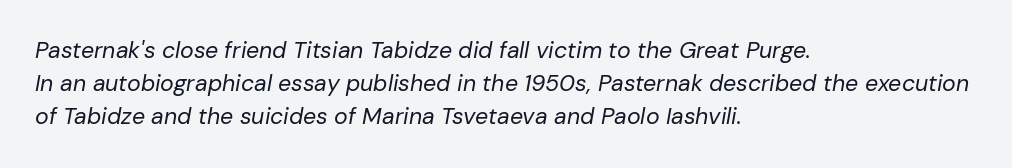
Bold? No — there's no thickening of the strokes. Descender tails drop into unmarked territory. Spacing between characters is what you'd get straight out of the box. Looking at the ascenders, they clearly lean.
